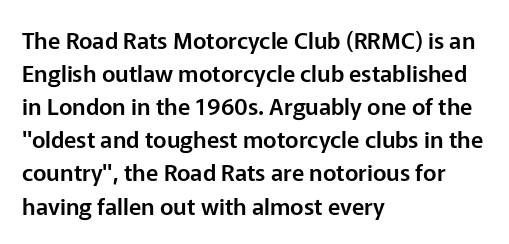
{"italic": "no", "underline": "no", "align": "left", "line_spacing": "normal", "line_spacing_ratio": 1.44, "letter_spacing": "normal", "letter_spacing_em": 0.0, "glyph_px": 23}
